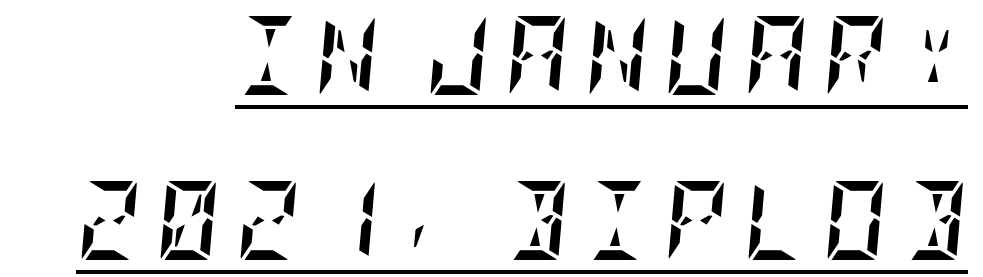
{"italic": "yes", "lean": "right", "slant_degrees": 5, "bold": "yes", "weight": "semibold", "width": "condensed", "stroke_contrast": "low", "x_height": "large", "underline": "yes", "align": "right", "line_spacing": "loose", "line_spacing_ratio": 2.09, "glyph_px": 79}
